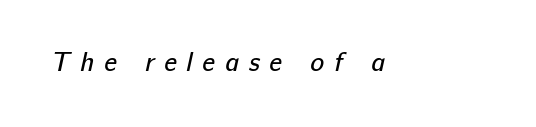
The image shows 26 px text type; set unusually wide letter spacing (+0.38 em), not underlined.
